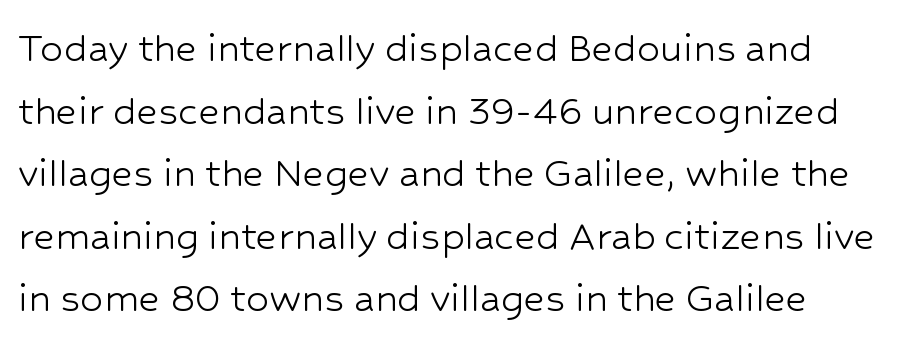
Q: Is the text bold? A: No.
Q: Is the text italic (slanted)? A: No, it is upright.
Q: Is the typeface a serif or a sans-serif typeface? A: Sans-serif.
Q: Is the text underlined? A: No.
Q: Is the spacing between letters normal or unusually wide? A: Normal.
Q: Is the spacing between lines tight, normal or loose? A: Normal.
Q: Width (condensed, normal, or wide)? A: Normal.
Q: Stroke contrast? A: Low.
Q: x-height? A: Medium.
Q: Monospaced? A: No.
